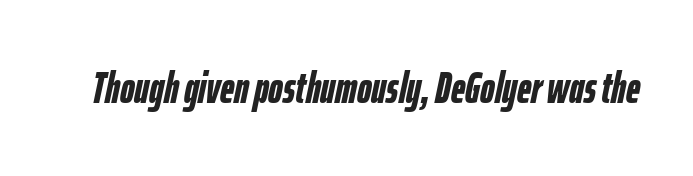
{"italic": "yes", "lean": "right", "slant_degrees": 12, "bold": "yes", "weight": "semibold", "width": "condensed", "stroke_contrast": "low", "x_height": "medium", "monospaced": "no", "underline": "no", "letter_spacing": "normal", "letter_spacing_em": 0.0, "glyph_px": 44}
